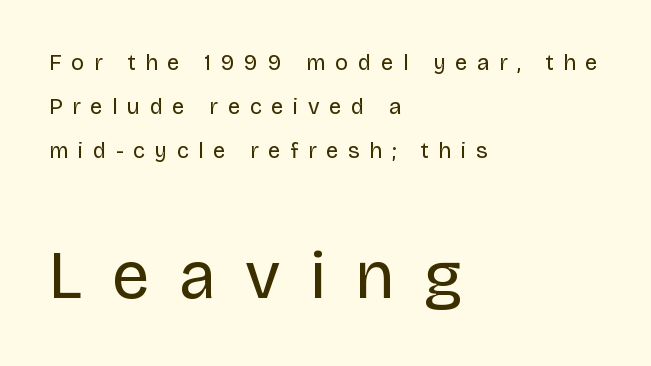
Q: Is the text bold? A: No.
Q: Is the text italic (slanted)? A: No, it is upright.
Q: Is the typeface a serif or a sans-serif typeface? A: Sans-serif.
Q: Is the text underlined? A: No.
Q: How is the paragraph aligned? A: Left-aligned.
Q: Is the spacing between letters normal or unusually wide? A: Unusually wide.
Q: Is the spacing between lines tight, normal or loose? A: Loose.
Q: Which block of text is set in a larger size, the first (top) or the second (bottom)? A: The second (bottom) one.
Q: Width (condensed, normal, or wide)? A: Normal.
Q: Stroke contrast? A: Low.
Q: x-height? A: Large.
Q: Monospaced? A: No.
